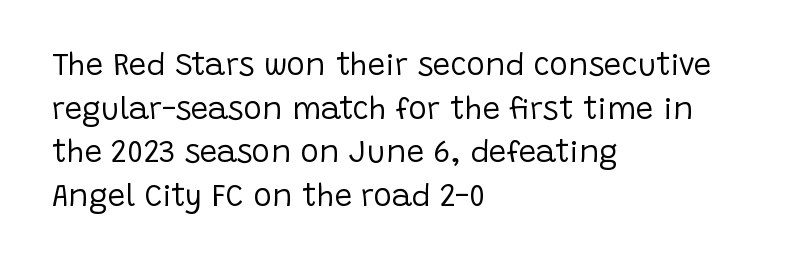
The image shows 31 px regular-weight sans-serif type, upright; set left-aligned, normal line spacing (1.41x), normal letter spacing, not underlined; low stroke contrast and a large x-height.
